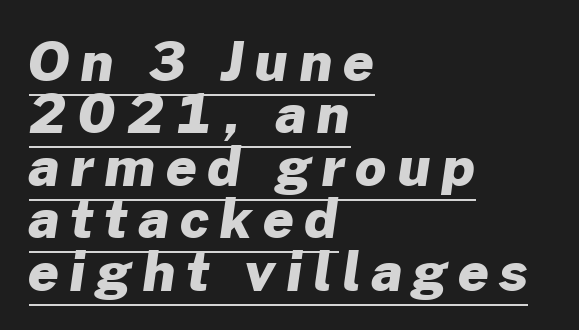
Q: Is the text bold? A: Yes.
Q: Is the typeface a serif or a sans-serif typeface? A: Sans-serif.
Q: Is the text underlined? A: Yes.
Q: How is the paragraph aligned? A: Left-aligned.
Q: Is the spacing between letters normal or unusually wide? A: Unusually wide.
Q: Is the spacing between lines tight, normal or loose? A: Tight.
Q: Width (condensed, normal, or wide)? A: Normal.
Q: Stroke contrast? A: Low.
Q: x-height? A: Medium.
Q: Monospaced? A: No.
